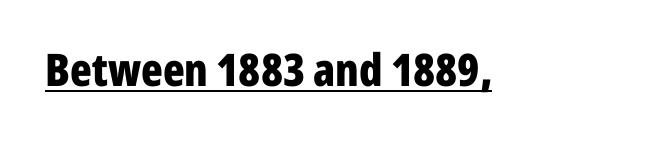
The image shows 45 px bold, condensed sans-serif type, upright; set normal letter spacing, underlined; low stroke contrast and a medium x-height.
